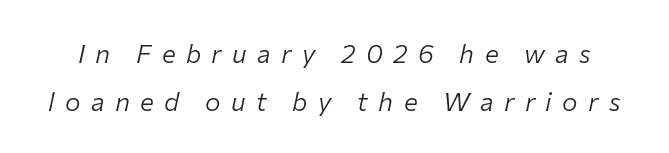
{"italic": "yes", "lean": "right", "slant_degrees": 12, "bold": "no", "underline": "no", "line_spacing_ratio": 1.84, "letter_spacing": "wide", "letter_spacing_em": 0.4, "glyph_px": 26}
